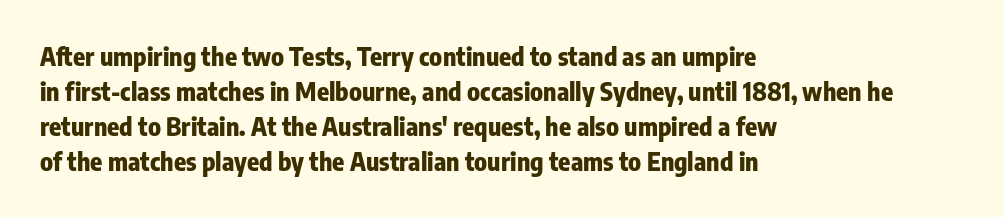
{"italic": "no", "bold": "yes", "underline": "no", "align": "left", "line_spacing": "normal", "line_spacing_ratio": 1.4, "letter_spacing": "normal", "letter_spacing_em": 0.0, "glyph_px": 25}
